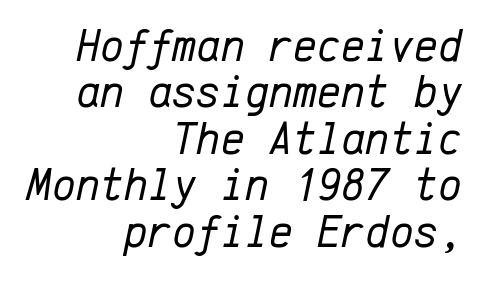
The image shows 46 px regular-weight type, italic (leaning right), monospaced; set right-aligned, tight line spacing (1.01x), normal letter spacing, not underlined; low stroke contrast and a medium x-height.
